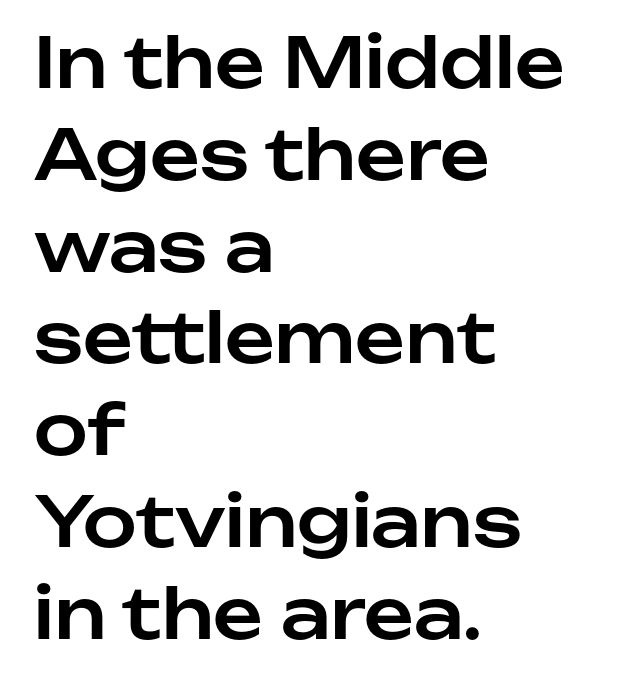
The image shows 69 px sans-serif type, upright; set left-aligned, normal line spacing (1.33x), normal letter spacing, not underlined; low stroke contrast and a medium x-height.
